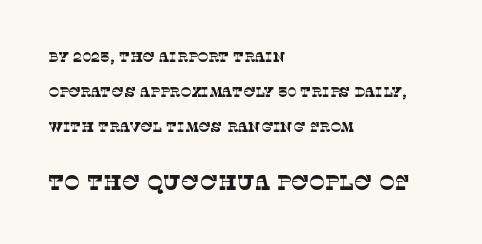
This sample is left-justified, so line endings fall wherever the words run out. Glyph-to-glyph distance matches everyday printed text. The passage shown is not bold in any degree. The later block is typeset at a bigger size than the earlier block. The area under the type is left untouched. Leading is clearly above the norm, producing a sparse column.
